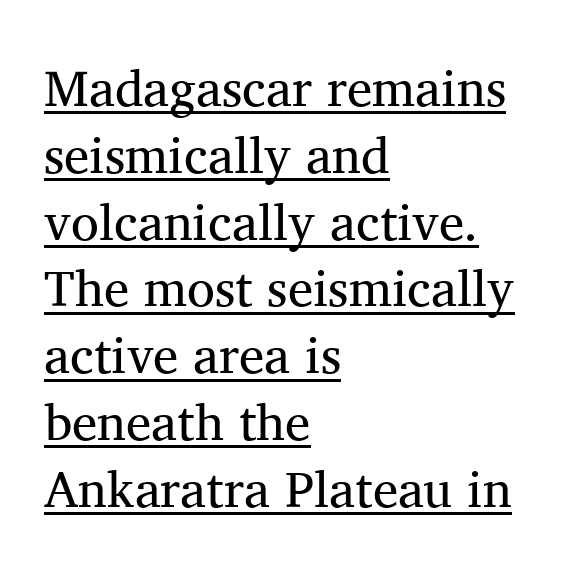
The image shows 51 px regular-weight serif type, upright; set left-aligned, normal line spacing (1.31x), normal letter spacing, underlined; medium stroke contrast and a medium x-height.
